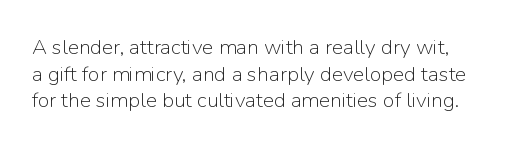
The image shows 21 px text type, upright; set normal line spacing (1.27x), normal letter spacing, not underlined.
